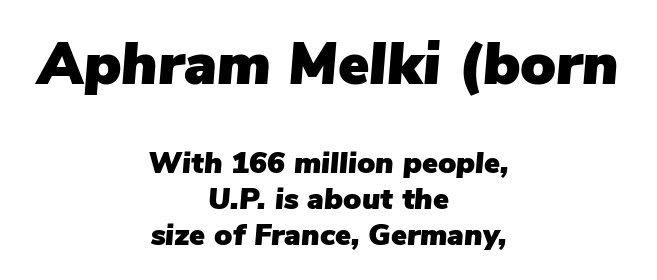
{"italic": "yes", "lean": "right", "slant_degrees": 5, "width": "normal", "stroke_contrast": "low", "x_height": "medium", "monospaced": "no", "underline": "no", "align": "center", "line_spacing_ratio": 1.2, "letter_spacing": "normal", "letter_spacing_em": 0.0, "larger_block": "first", "size_ratio": 1.97, "glyph_px": 59}
